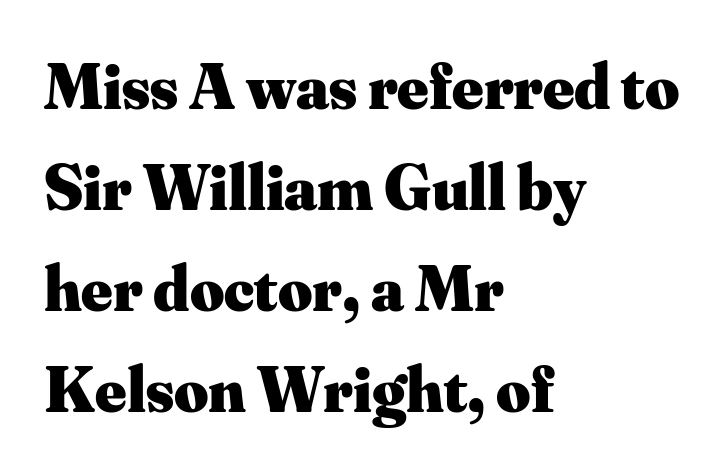
The image shows 66 px heavy serif type, upright; set left-aligned, normal line spacing (1.53x), normal letter spacing, not underlined; medium stroke contrast and a small x-height.
